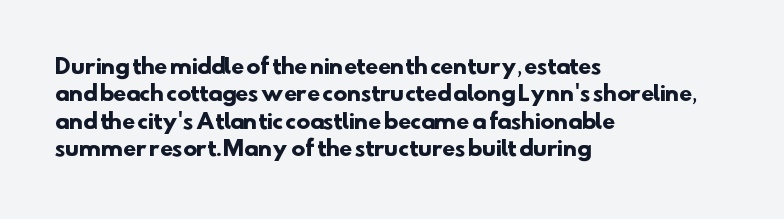
These lines sit exactly where default settings would place them. A typesetter would call this zero additional tracking. The typesetter chose a ragged-right arrangement here. How heavy is the stroke? Heavy — this is a bold.
